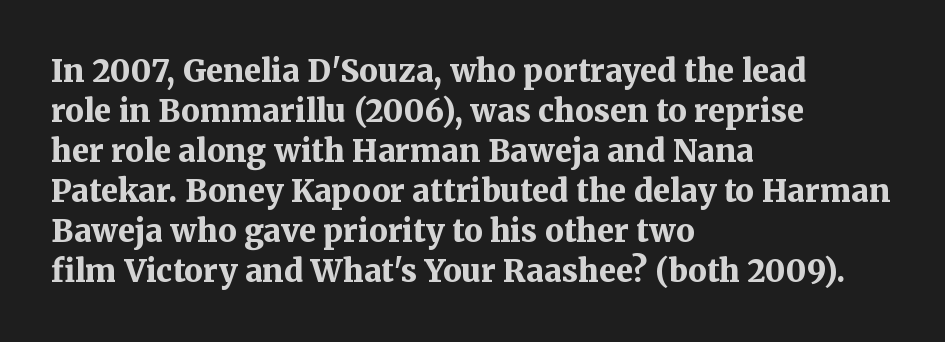
Q: Is the text bold? A: Yes.
Q: Is the text italic (slanted)? A: No, it is upright.
Q: Is the typeface a serif or a sans-serif typeface? A: Serif.
Q: Is the text underlined? A: No.
Q: How is the paragraph aligned? A: Left-aligned.
Q: Is the spacing between letters normal or unusually wide? A: Normal.
Q: Is the spacing between lines tight, normal or loose? A: Normal.
Q: Width (condensed, normal, or wide)? A: Normal.
Q: Stroke contrast? A: Medium.
Q: x-height? A: Medium.
Q: Monospaced? A: No.
